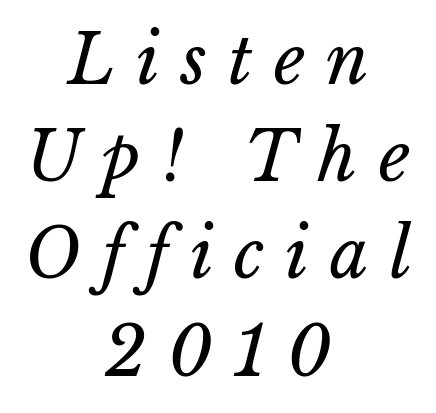
{"italic": "yes", "lean": "right", "slant_degrees": 15, "bold": "no", "weight": "regular", "width": "normal", "stroke_contrast": "low", "x_height": "medium", "monospaced": "no", "underline": "no", "align": "center", "line_spacing": "normal", "line_spacing_ratio": 1.43, "letter_spacing": "wide", "letter_spacing_em": 0.31, "glyph_px": 68}
